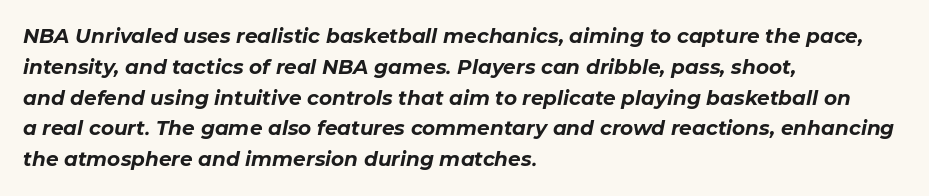
Here the glyphs are tracked normally, forming tight word shapes. The leading is moderate, giving the passage an even texture. Letters rest on an invisible, unmarked baseline. Heft: maximum for text — a bold.
